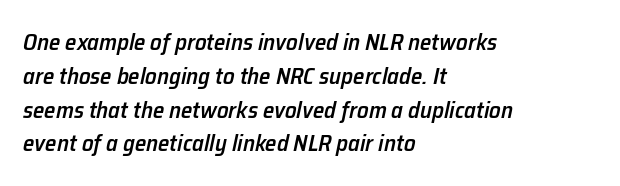
{"italic": "yes", "lean": "right", "slant_degrees": 12, "bold": "semi", "underline": "no", "align": "left", "line_spacing": "normal", "line_spacing_ratio": 1.47, "letter_spacing": "normal", "letter_spacing_em": 0.0, "glyph_px": 23}
